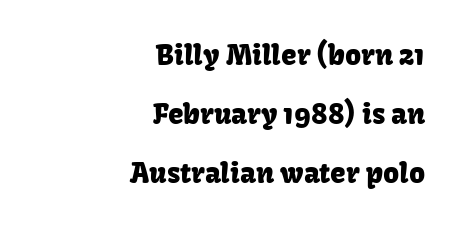
Has an underline been added? It has not. Posture: straight, roman, zero tilt. To sum up the face: it is a sans, with no serifs. Each word holds together tightly as a unit, with standard inter-letter gaps.
